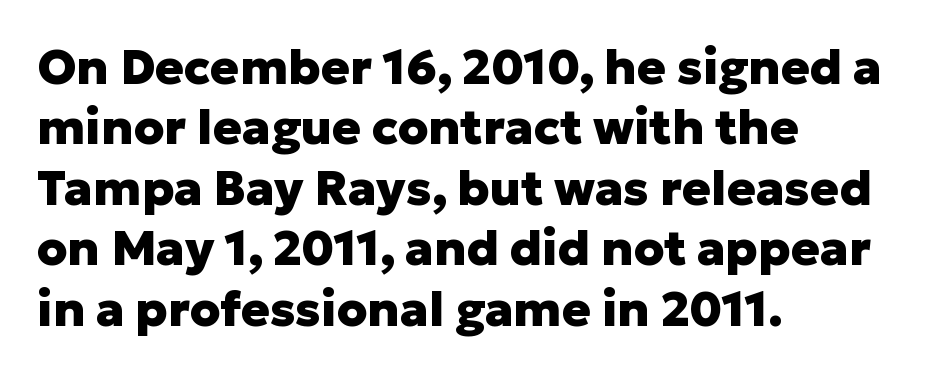
{"serif": "no", "italic": "no", "bold": "yes", "weight": "heavy", "width": "normal", "stroke_contrast": "low", "x_height": "medium", "monospaced": "no", "underline": "no", "align": "left", "line_spacing": "normal", "line_spacing_ratio": 1.26, "letter_spacing": "normal", "letter_spacing_em": 0.0, "glyph_px": 48}
